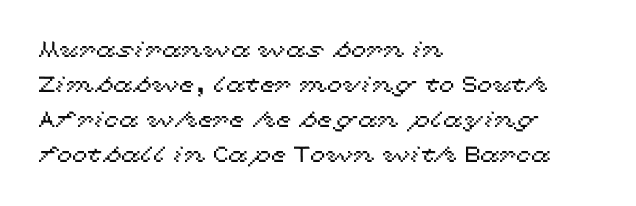
The vertical gap from one line to the next is medium. The ragged edge is on the right, which tells us the setting is flush left. Look at the tracking — it's just the regular setting, nothing added. Only glyphs here, with clear space below each row.
